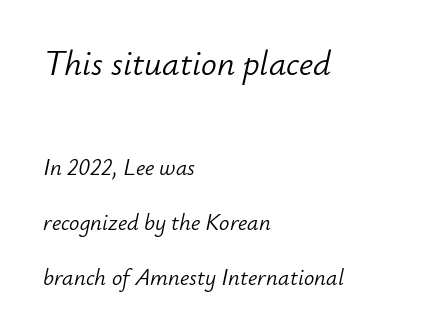
{"italic": "yes", "lean": "right", "slant_degrees": 12, "bold": "no", "weight": "light", "width": "normal", "stroke_contrast": "low", "x_height": "small", "monospaced": "no", "underline": "no", "align": "left", "line_spacing": "loose", "line_spacing_ratio": 2.38, "letter_spacing": "normal", "letter_spacing_em": 0.0, "larger_block": "first", "size_ratio": 1.52, "glyph_px": 35}
